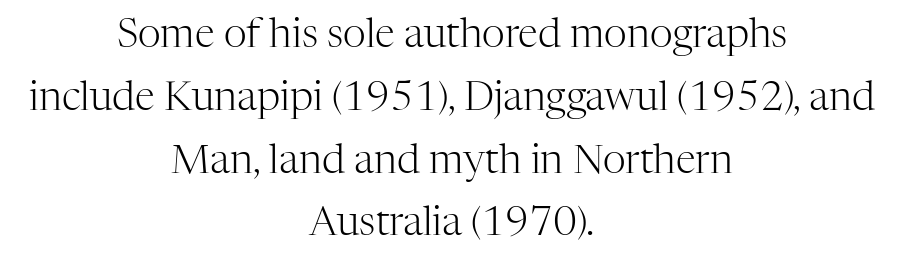
{"serif": "yes", "italic": "no", "bold": "no", "weight": "light", "width": "normal", "stroke_contrast": "high", "x_height": "medium", "monospaced": "no", "underline": "no", "align": "center", "line_spacing": "normal", "line_spacing_ratio": 1.57, "letter_spacing": "normal", "letter_spacing_em": 0.0, "glyph_px": 40}
